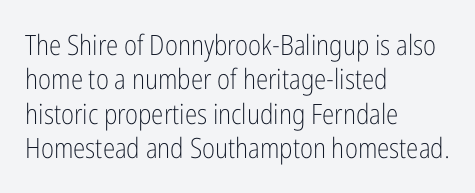
Q: Is the text bold? A: No.
Q: Is the text italic (slanted)? A: No, it is upright.
Q: Is the typeface a serif or a sans-serif typeface? A: Sans-serif.
Q: Is the text underlined? A: No.
Q: How is the paragraph aligned? A: Left-aligned.
Q: Is the spacing between letters normal or unusually wide? A: Normal.
Q: Width (condensed, normal, or wide)? A: Condensed.
Q: Stroke contrast? A: Low.
Q: x-height? A: Medium.
Q: Monospaced? A: No.
